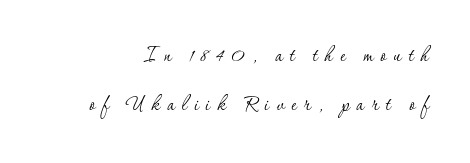
Weight class: somewhere from thin through regular. The string is rendered with underlining switched off. Quick note: interline space is abundant. The line texture is sparse and dotted thanks to wide tracking.
